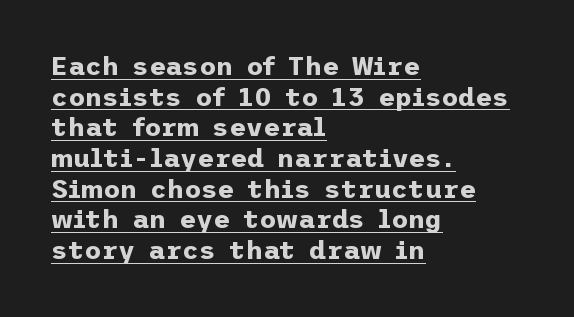
{"italic": "no", "bold": "yes", "underline": "yes", "align": "left", "line_spacing_ratio": 1.18, "letter_spacing": "normal", "letter_spacing_em": 0.0, "glyph_px": 26}
